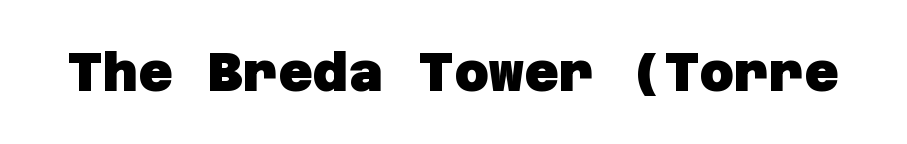
Q: Is the text bold? A: Yes.
Q: Is the typeface a serif or a sans-serif typeface? A: Sans-serif.
Q: Is the text underlined? A: No.
Q: Is the spacing between letters normal or unusually wide? A: Normal.
Q: Width (condensed, normal, or wide)? A: Normal.
Q: Stroke contrast? A: Low.
Q: x-height? A: Large.
